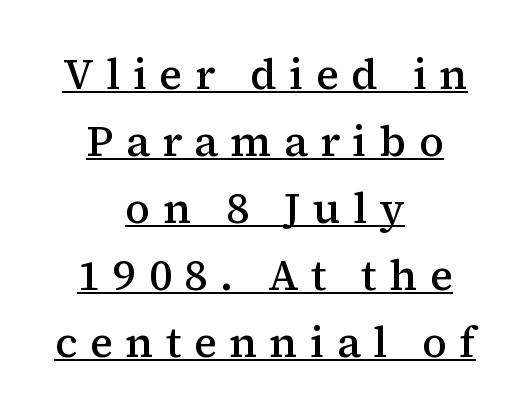
{"serif": "yes", "italic": "no", "bold": "semi", "weight": "semibold", "width": "normal", "stroke_contrast": "medium", "x_height": "medium", "monospaced": "no", "underline": "yes", "align": "center", "line_spacing": "normal", "line_spacing_ratio": 1.56, "letter_spacing": "wide", "letter_spacing_em": 0.29, "glyph_px": 43}
